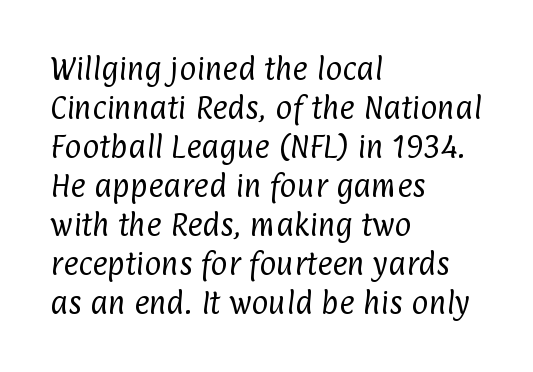
{"bold": "no", "underline": "no", "align": "left", "line_spacing": "normal", "line_spacing_ratio": 1.5, "letter_spacing": "normal", "letter_spacing_em": 0.0, "glyph_px": 26}
